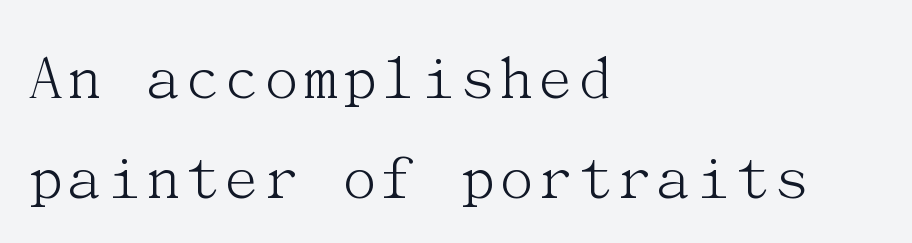
{"serif": "yes", "italic": "no", "bold": "no", "weight": "light", "width": "normal", "stroke_contrast": "medium", "x_height": "medium", "underline": "no", "align": "left", "line_spacing": "normal", "line_spacing_ratio": 1.49, "letter_spacing": "normal", "letter_spacing_em": 0.0, "glyph_px": 67}
